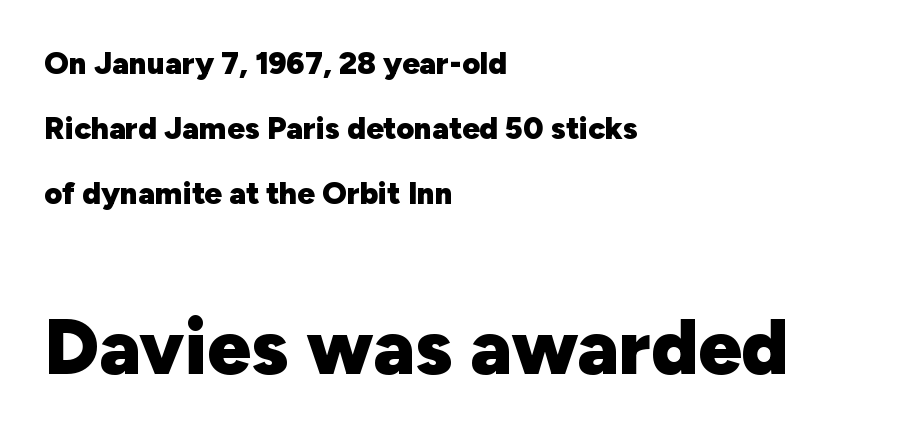
The image shows 77 px heavy sans-serif type, upright; set left-aligned, loose line spacing (2.09x), normal letter spacing, not underlined; the second (bottom) block is 2.48x larger; low stroke contrast and a medium x-height.
